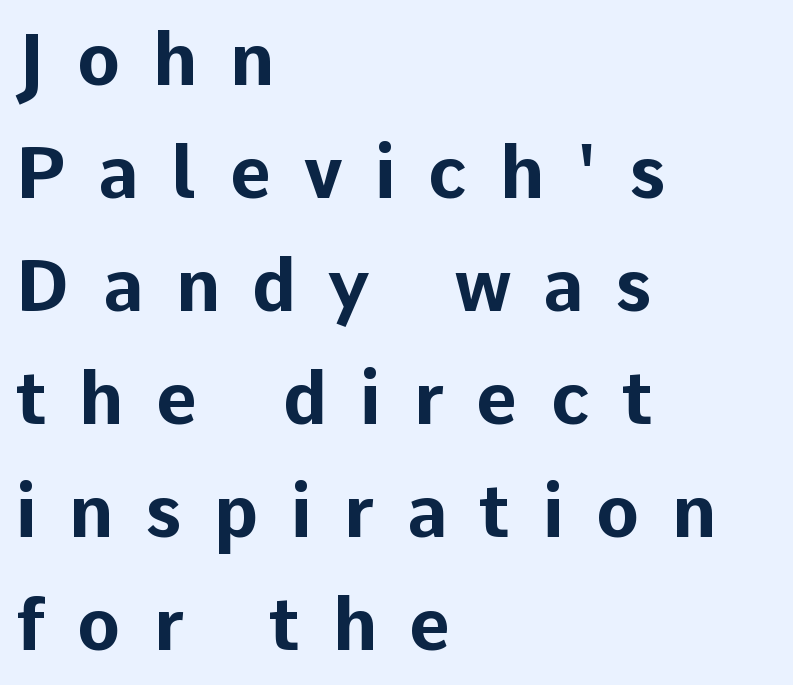
These lines were composed using upright roman letters. A dark, heavy texture on the line: the type is bold. Quick note: underline off. Display-style spreading of the glyphs; the letterfit is very open. Notice how the passage keeps a crisp vertical edge on the left only. Unlike a traditional serif, this face leaves its strokes unadorned.
